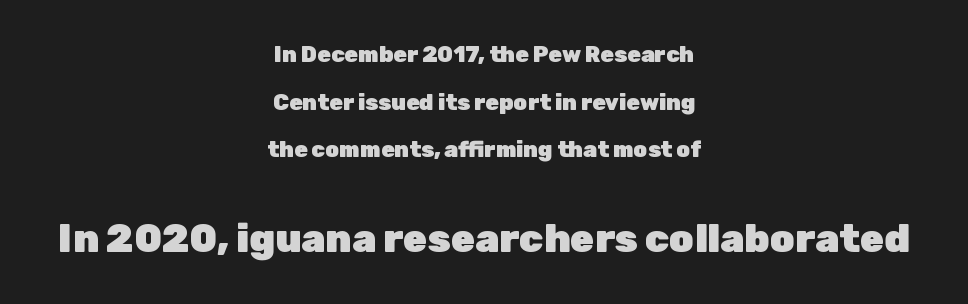
The sample has been set heavy, in full bold. Unlike a traditional serif, this face leaves its strokes unadorned. You could not count columns in this text — the font is proportionally spaced. The foot of each line stays bare and open.
